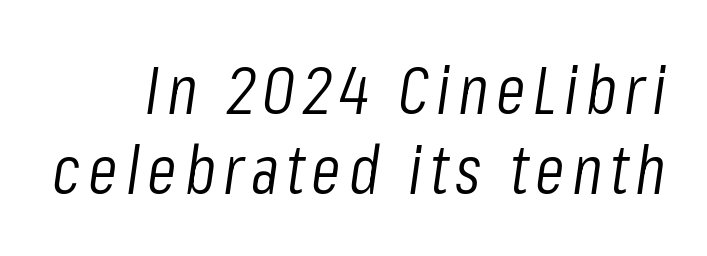
Q: Is the text bold? A: No.
Q: Is the text italic (slanted)? A: Yes, it leans right by about 8 degrees.
Q: Is the text underlined? A: No.
Q: Width (condensed, normal, or wide)? A: Condensed.
Q: Stroke contrast? A: Low.
Q: x-height? A: Medium.
Q: Monospaced? A: No.
